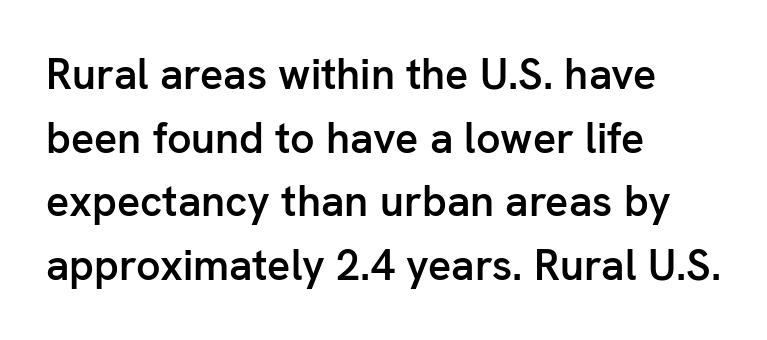
{"serif": "no", "italic": "no", "bold": "semi", "weight": "semibold", "width": "normal", "stroke_contrast": "low", "x_height": "medium", "monospaced": "no", "underline": "no", "align": "left", "line_spacing": "normal", "line_spacing_ratio": 1.48, "letter_spacing": "normal", "letter_spacing_em": 0.0, "glyph_px": 43}
